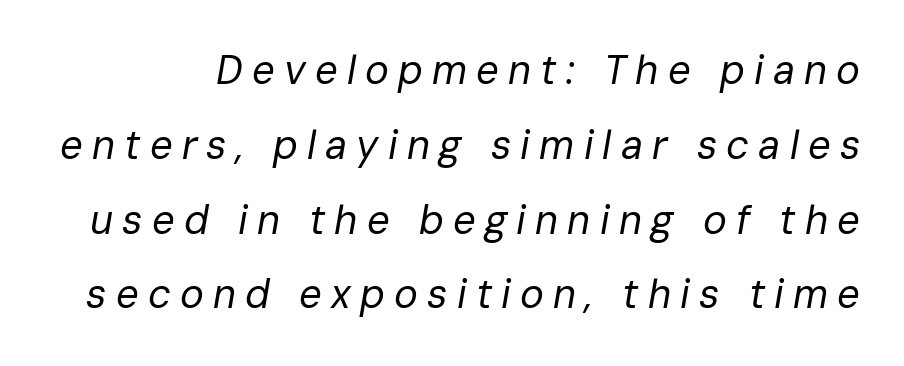
Q: Is the text bold? A: No.
Q: Is the text italic (slanted)? A: Yes, it leans right by about 10 degrees.
Q: Is the text underlined? A: No.
Q: Is the spacing between letters normal or unusually wide? A: Unusually wide.
Q: Width (condensed, normal, or wide)? A: Normal.
Q: Stroke contrast? A: Low.
Q: x-height? A: Medium.
Q: Monospaced? A: No.
